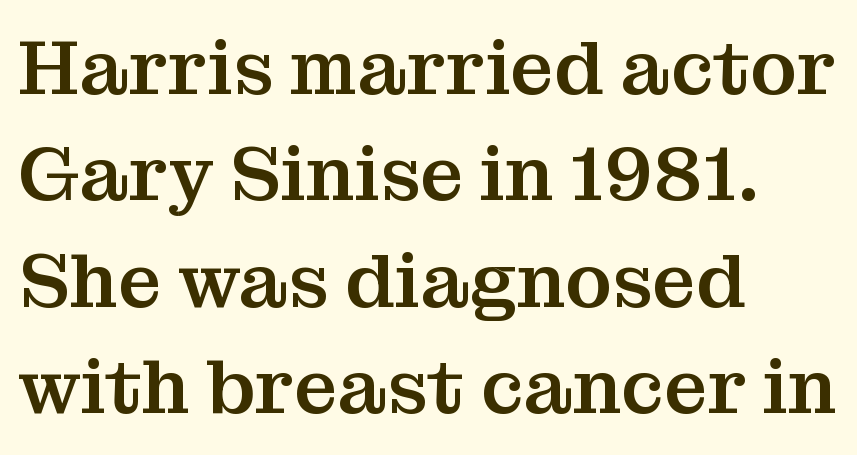
The image shows 77 px serif type, upright; set left-aligned, normal line spacing (1.38x), normal letter spacing, not underlined; medium stroke contrast and a medium x-height.
